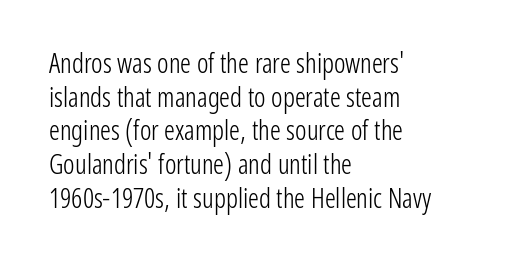
{"italic": "no", "bold": "no", "underline": "no", "align": "left", "line_spacing": "normal", "line_spacing_ratio": 1.25, "letter_spacing": "normal", "letter_spacing_em": 0.0, "glyph_px": 27}
